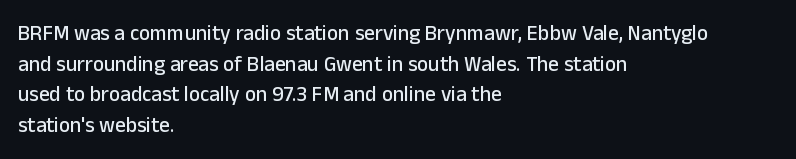
The image shows 21 px text type, upright; set left-aligned, normal line spacing (1.46x), normal letter spacing, not underlined.
